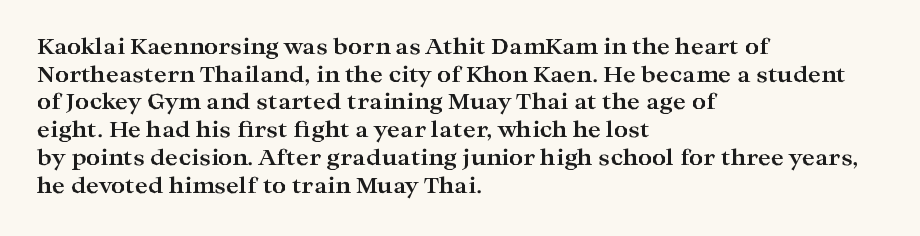
{"italic": "no", "bold": "yes", "underline": "no", "align": "left", "line_spacing": "normal", "line_spacing_ratio": 1.26, "letter_spacing": "normal", "letter_spacing_em": 0.0, "glyph_px": 22}
